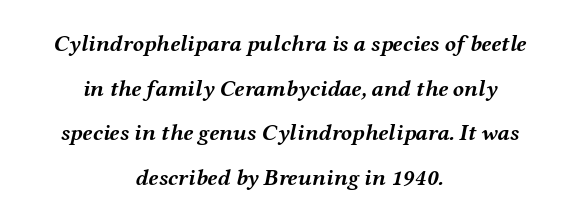
The image shows 23 px bold type, italic (leaning right); set centered, loose line spacing (1.94x), normal letter spacing, not underlined.
